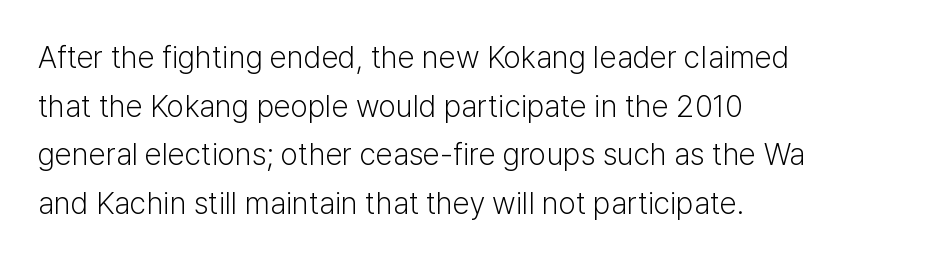
This rendering leaves character spacing at its baseline value. Is the type heavy? It reads as light-to-regular instead. A normal amount of white space separates one row of letters from the next. The letters advance in unequal steps, a hallmark of proportional type. The rendering shows plain stroke endings on the letterforms — a sans-serif design. Characters remain perfectly vertical along every line.
